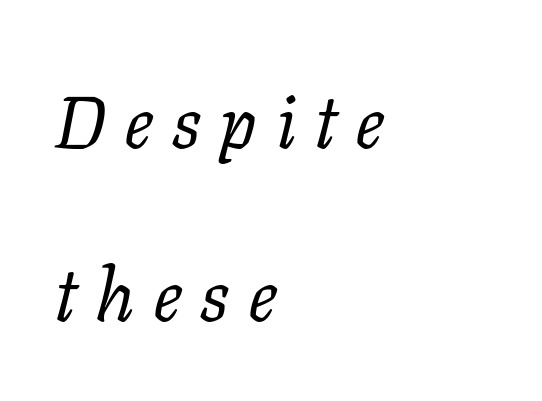
Q: Is the text bold? A: No.
Q: Is the text italic (slanted)? A: Yes, it leans right by about 11 degrees.
Q: Is the typeface a serif or a sans-serif typeface? A: Serif.
Q: Is the text underlined? A: No.
Q: How is the paragraph aligned? A: Left-aligned.
Q: Is the spacing between letters normal or unusually wide? A: Unusually wide.
Q: Is the spacing between lines tight, normal or loose? A: Loose.
Q: Width (condensed, normal, or wide)? A: Normal.
Q: Stroke contrast? A: Low.
Q: x-height? A: Medium.
Q: Monospaced? A: No.
